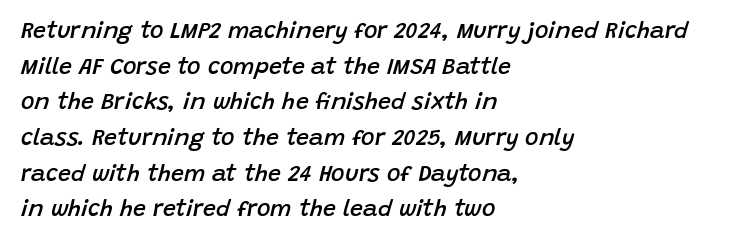
The image shows 23 px text type, italic (leaning right); set left-aligned, normal line spacing (1.55x), normal letter spacing, not underlined.
